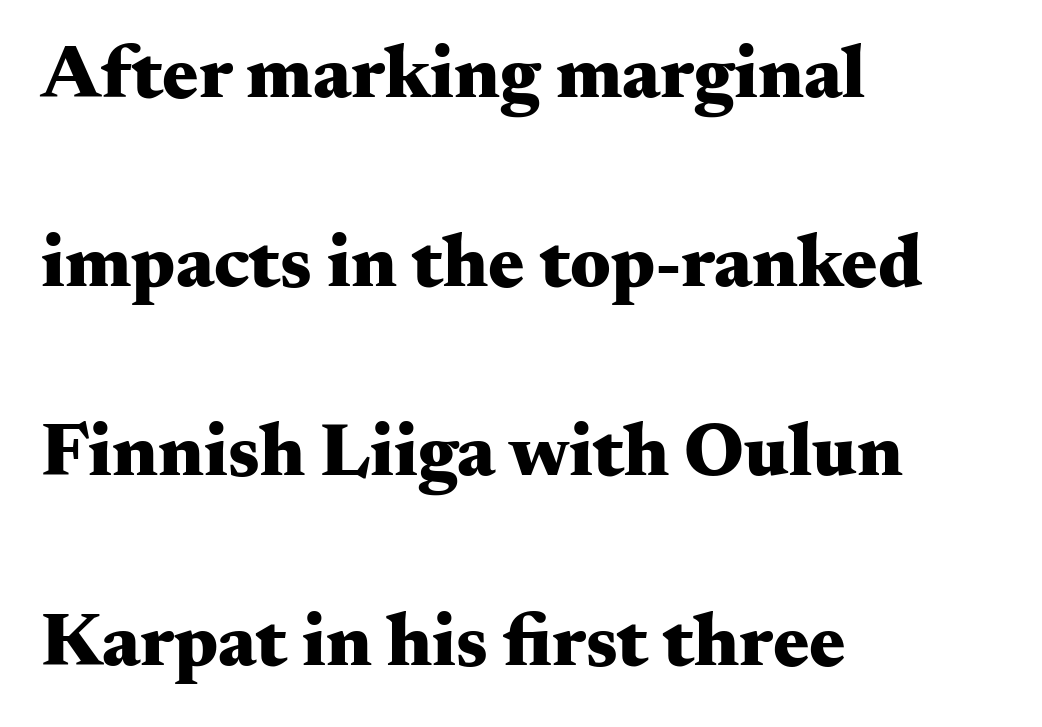
Varying glyph widths throughout — classic text-font behaviour. Beneath every word, the page is bare. The strokes are fattened all the way to bold. Look at the bottom of the vertical strokes: they flare into serifs here.
